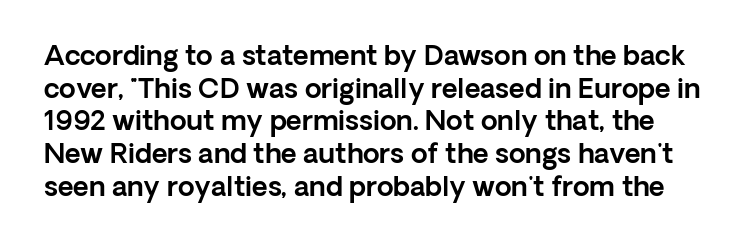
The image shows 27 px text type, upright; set line spacing 1.21x, normal letter spacing, not underlined.
